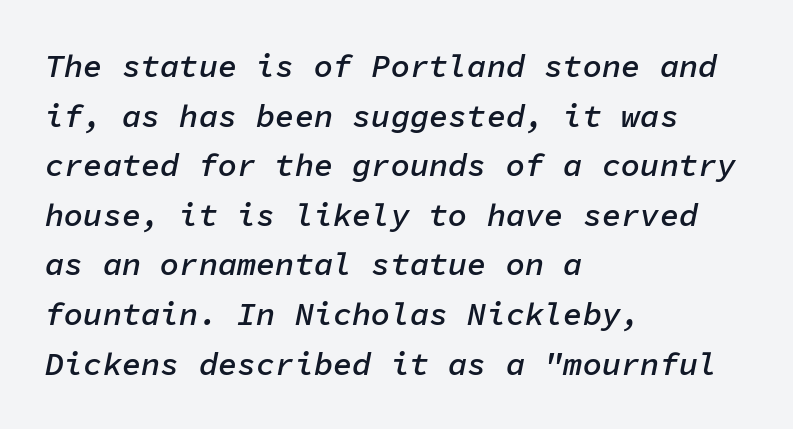
{"italic": "yes", "lean": "right", "slant_degrees": 11, "bold": "semi", "weight": "semibold", "width": "normal", "stroke_contrast": "low", "x_height": "medium", "monospaced": "yes", "underline": "no", "align": "left", "line_spacing": "normal", "line_spacing_ratio": 1.55, "letter_spacing": "normal", "letter_spacing_em": 0.0, "glyph_px": 32}
